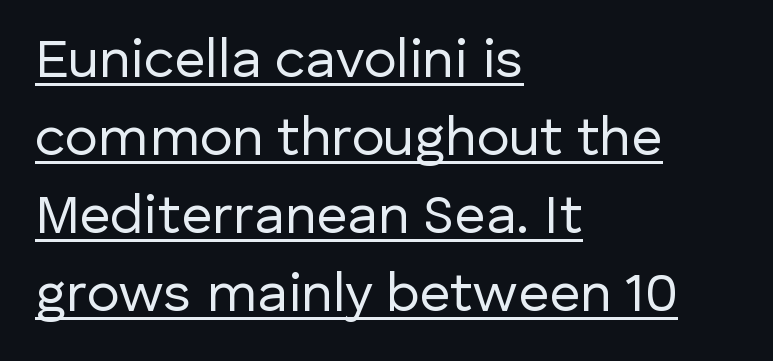
The image shows 55 px regular-weight sans-serif type, upright; set left-aligned, normal line spacing (1.42x), normal letter spacing, underlined; low stroke contrast and a medium x-height.
